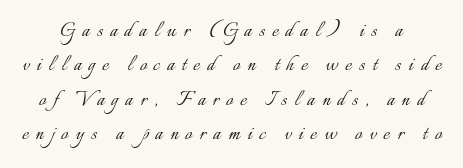
{"bold": "no", "underline": "no", "line_spacing": "normal", "line_spacing_ratio": 1.38, "letter_spacing": "wide", "letter_spacing_em": 0.29, "glyph_px": 25}
